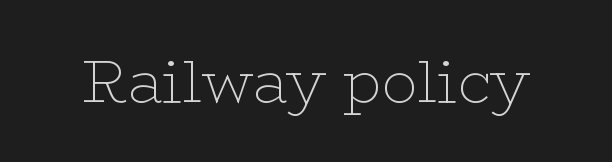
{"serif": "yes", "italic": "no", "bold": "no", "weight": "thin", "width": "wide", "stroke_contrast": "low", "x_height": "medium", "monospaced": "no", "underline": "no", "letter_spacing": "normal", "letter_spacing_em": 0.0, "glyph_px": 60}
